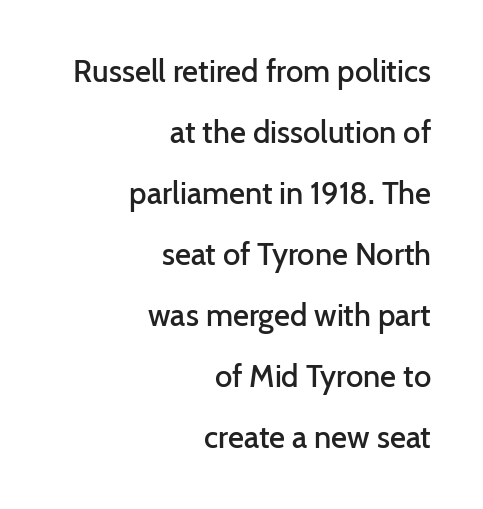
The image shows 31 px semibold sans-serif type, upright; set right-aligned, loose line spacing (1.97x), normal letter spacing, not underlined; low stroke contrast and a medium x-height.
